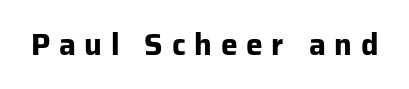
{"serif": "no", "italic": "no", "bold": "yes", "weight": "bold", "width": "normal", "stroke_contrast": "low", "x_height": "medium", "monospaced": "no", "underline": "no", "letter_spacing": "wide", "letter_spacing_em": 0.29, "glyph_px": 30}
